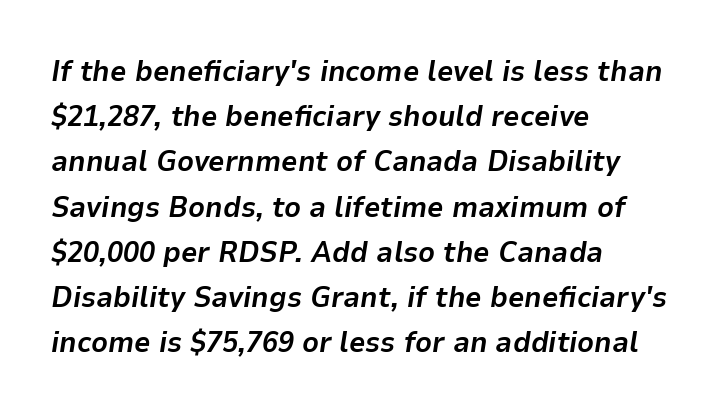
{"italic": "yes", "lean": "right", "slant_degrees": 9, "bold": "yes", "weight": "bold", "width": "normal", "stroke_contrast": "low", "x_height": "medium", "monospaced": "no", "underline": "no", "align": "left", "line_spacing": "normal", "line_spacing_ratio": 1.56, "letter_spacing": "normal", "letter_spacing_em": 0.0, "glyph_px": 29}
